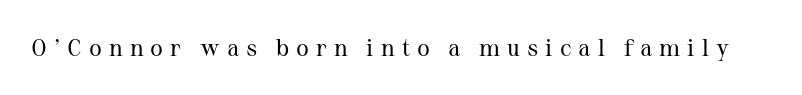
Q: Is the text bold? A: No.
Q: Is the text italic (slanted)? A: No, it is upright.
Q: Is the text underlined? A: No.
Q: Is the spacing between letters normal or unusually wide? A: Unusually wide.
